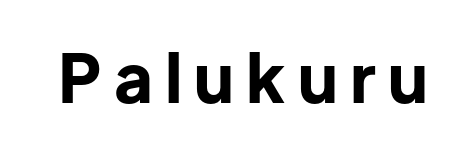
The rendering uses a bold face; every stroke is thick and dark. Honestly, there is no underline to notice here at all. Character widths vary here, with narrow letters taking less room than wide ones. This is sans-serif lettering, the kind often seen on screens and signage. If you drew a line through each stem, it would be perfectly vertical.
